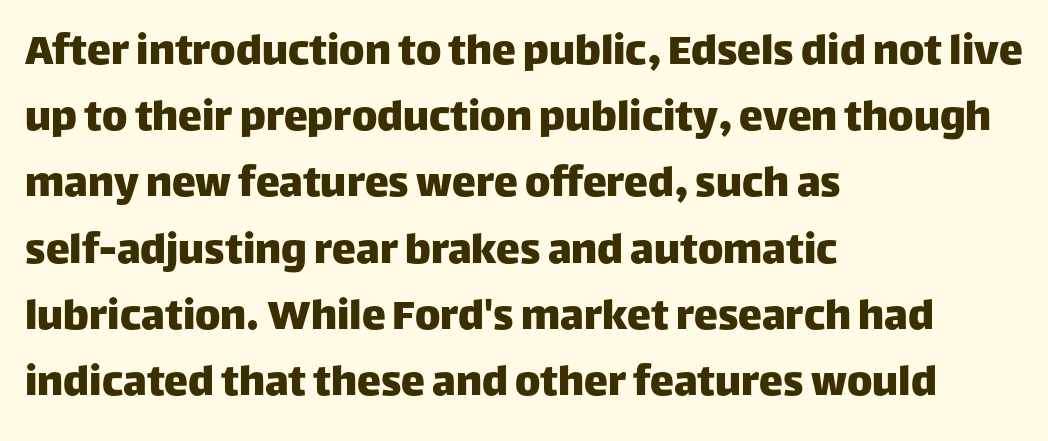
The image shows 48 px sans-serif type, upright; set left-aligned, normal line spacing (1.38x), normal letter spacing, not underlined; low stroke contrast and a large x-height.
